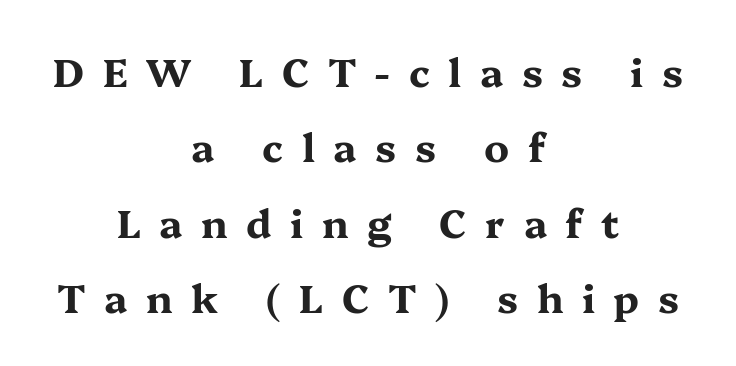
In terms of leading, this rendering errs on the spacious side. Underlining? Definitely not there. This sample uses an upright cut, with every glyph sitting square on the baseline. Thick stems and heavy bowls — unmistakably bold. To sum up the face: it has serifs.
